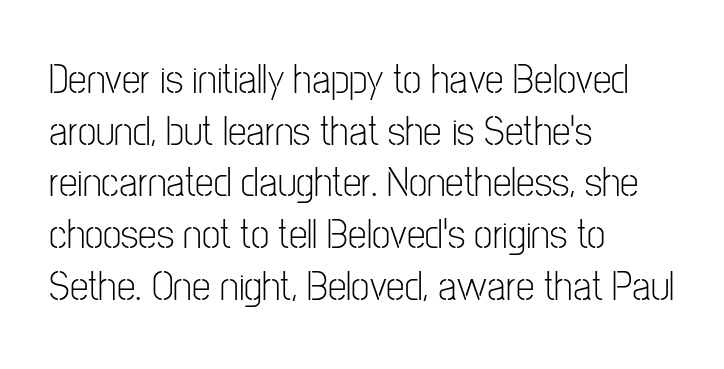
Q: Is the text bold? A: No.
Q: Is the text italic (slanted)? A: No, it is upright.
Q: Is the typeface a serif or a sans-serif typeface? A: Sans-serif.
Q: Is the text underlined? A: No.
Q: How is the paragraph aligned? A: Left-aligned.
Q: Is the spacing between letters normal or unusually wide? A: Normal.
Q: Width (condensed, normal, or wide)? A: Condensed.
Q: Stroke contrast? A: Low.
Q: x-height? A: Medium.
Q: Monospaced? A: No.
